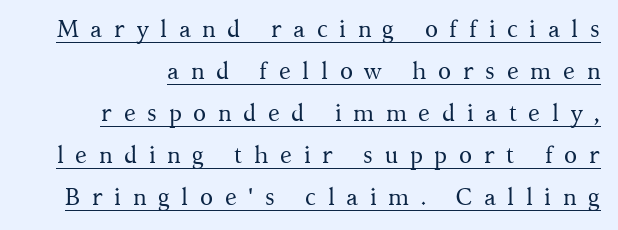
The rendering uses the underline text-decoration. How are the letters spaced? Widely, with obvious added tracking. The font sits on the lighter half of the weight spectrum, regular included. Ascenders rise straight up at ninety degrees.
